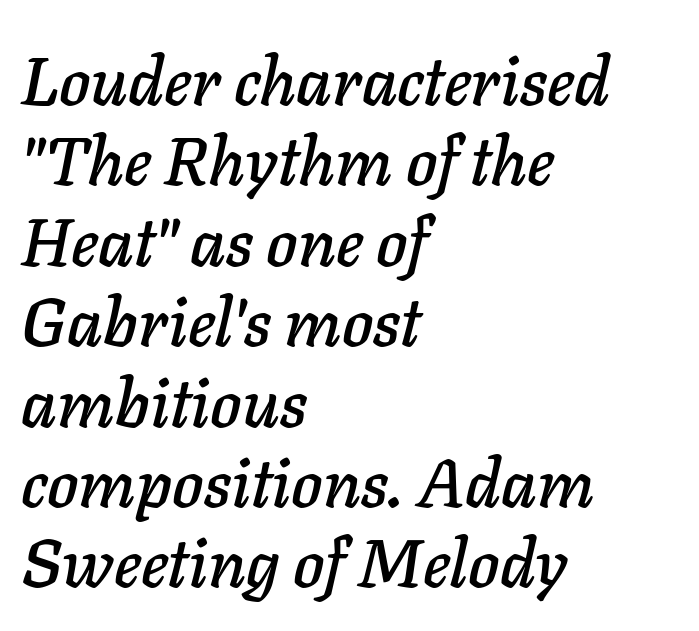
The setting favours the left margin, as ordinary paragraphs usually do. Tall strokes in this sample are angled rather than plumb. Check under the words: just untouched page. The rendering keeps characters at their native spacing.
